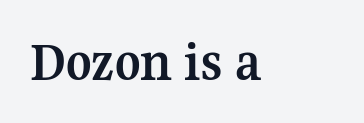
{"serif": "yes", "italic": "no", "bold": "yes", "weight": "semibold", "width": "normal", "stroke_contrast": "medium", "x_height": "medium", "monospaced": "no", "underline": "no", "letter_spacing": "normal", "letter_spacing_em": 0.0, "glyph_px": 56}
